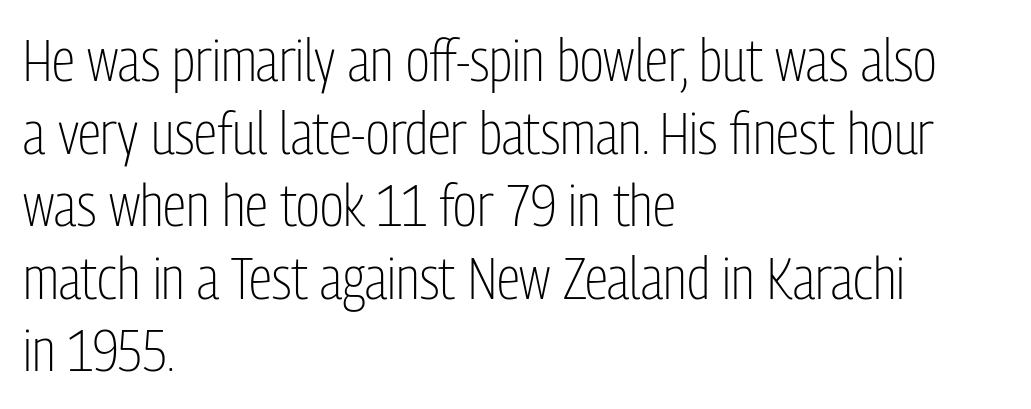
The image shows 59 px light, condensed sans-serif type, upright; set left-aligned, line spacing 1.23x, normal letter spacing, not underlined; low stroke contrast and a medium x-height.
